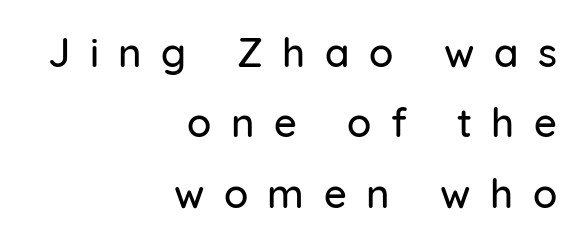
{"serif": "no", "italic": "no", "width": "normal", "stroke_contrast": "low", "x_height": "medium", "monospaced": "no", "underline": "no", "align": "right", "line_spacing_ratio": 1.76, "letter_spacing": "wide", "letter_spacing_em": 0.49, "glyph_px": 40}
